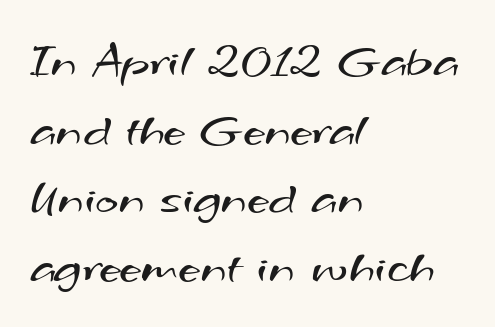
The image shows 49 px regular-weight, wide sans-serif type; set left-aligned, normal line spacing (1.4x), normal letter spacing, not underlined; medium stroke contrast and a small x-height.
